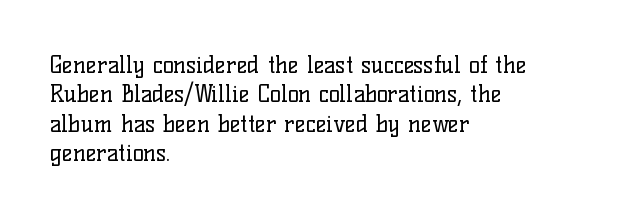
Q: Is the text bold? A: No.
Q: Is the text italic (slanted)? A: No, it is upright.
Q: Is the text underlined? A: No.
Q: How is the paragraph aligned? A: Left-aligned.
Q: Is the spacing between letters normal or unusually wide? A: Normal.
Q: Is the spacing between lines tight, normal or loose? A: Normal.
